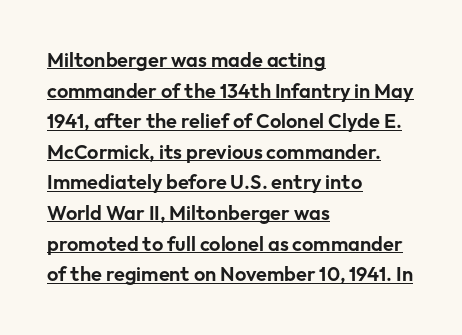
If you drew a line through each stem, it would be perfectly vertical. Honestly, the underline is the first thing you notice here. The letterforms sit shoulder to shoulder at normal distance. Regular leading. In CSS terms this would be text-align: left.
